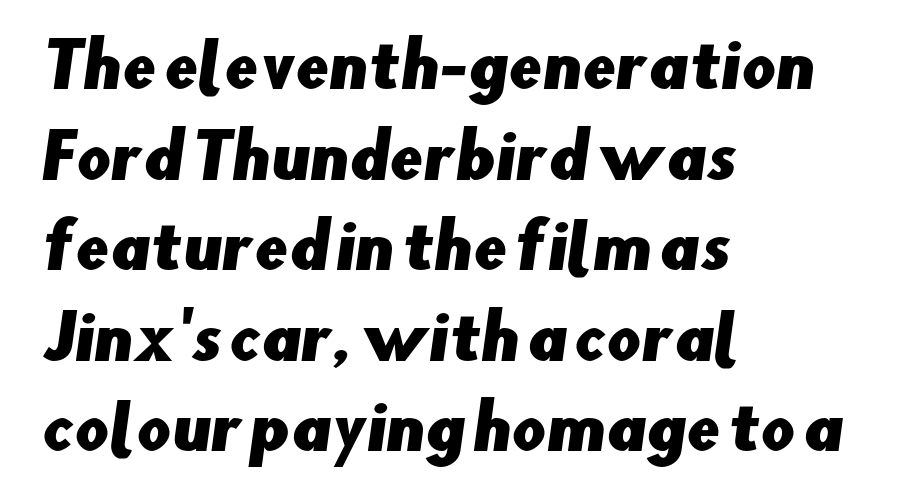
The image shows 60 px sans-serif type; set left-aligned, normal line spacing (1.51x), normal letter spacing, not underlined; low stroke contrast and a small x-height.
